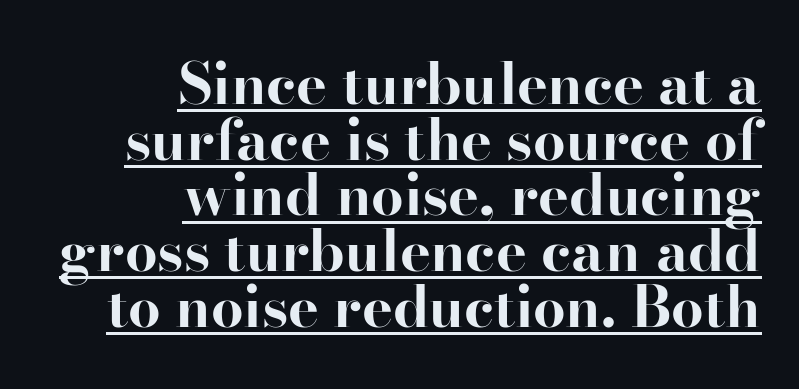
The image shows 58 px bold serif type, upright; set right-aligned, tight line spacing (0.96x), normal letter spacing, underlined; high stroke contrast and a small x-height.
